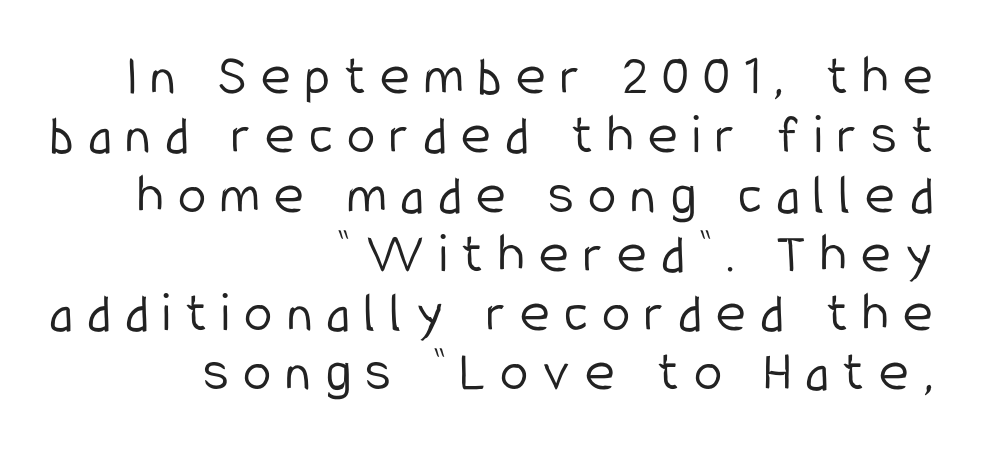
The image shows 57 px light, condensed sans-serif type, upright; set right-aligned, tight line spacing (1.04x), unusually wide letter spacing (+0.25 em), not underlined; low stroke contrast and a medium x-height.
